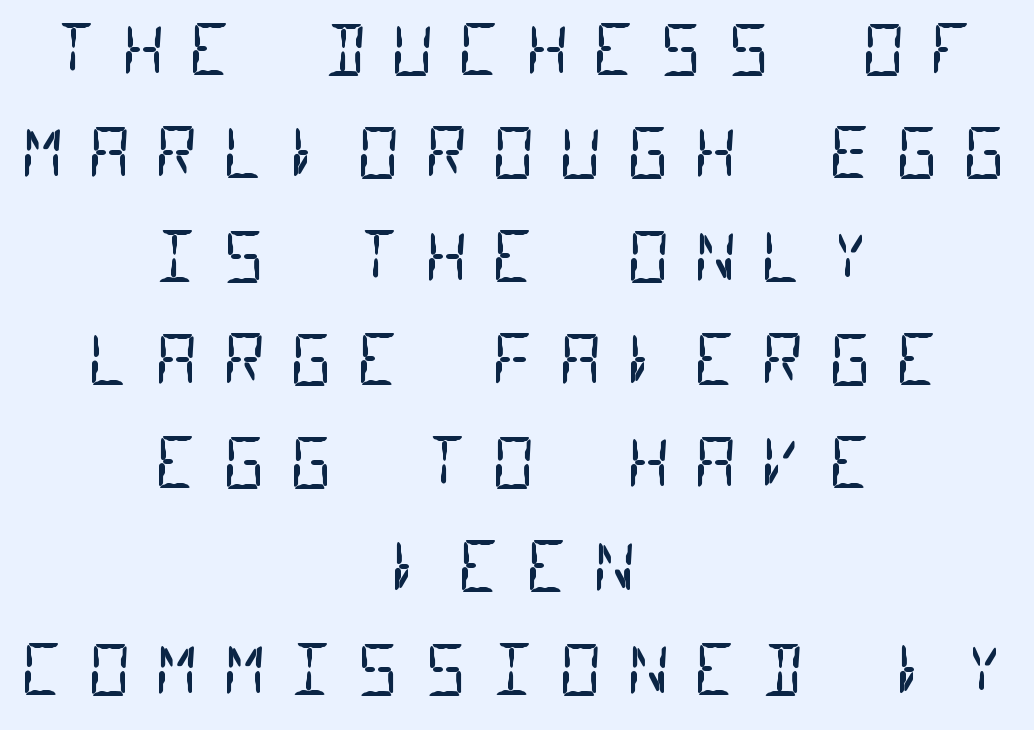
If you measured baseline to baseline, you'd find a middling distance. Leftover space on each line is divided equally before and after the words. Anything drawn beneath the words? Only blank space. Here the glyphs are tracked loosely, breaking word shapes into spaced letters. This rendering employs a face without finishing strokes, i.e., a sans-serif.
